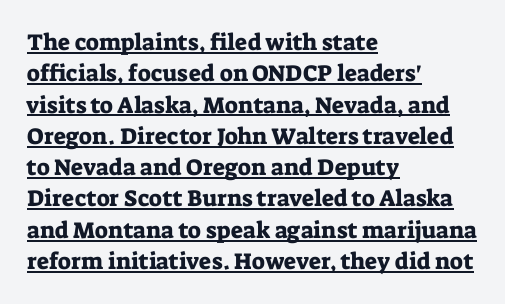
The image shows 23 px text type, upright; set left-aligned, normal line spacing (1.36x), normal letter spacing, underlined.
